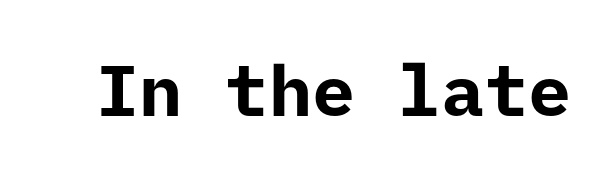
Q: Is the text bold? A: Yes.
Q: Is the text italic (slanted)? A: No, it is upright.
Q: Is the typeface a serif or a sans-serif typeface? A: Sans-serif.
Q: Is the text underlined? A: No.
Q: Is the spacing between letters normal or unusually wide? A: Normal.
Q: Width (condensed, normal, or wide)? A: Normal.
Q: Stroke contrast? A: Low.
Q: x-height? A: Medium.
